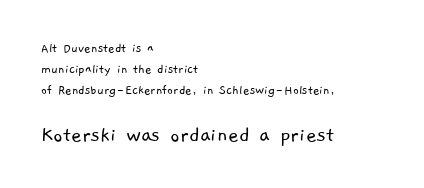
The image shows 23 px text type; set left-aligned, normal line spacing (1.51x), normal letter spacing, not underlined; the second (bottom) block is 1.64x larger.
